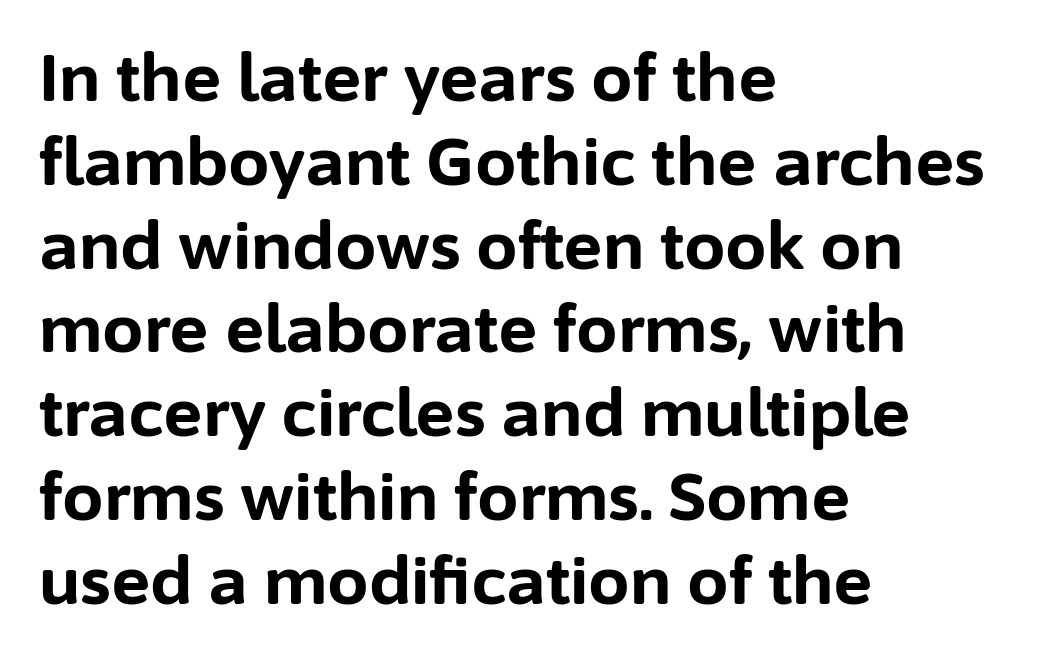
{"serif": "no", "italic": "no", "bold": "yes", "weight": "bold", "width": "normal", "stroke_contrast": "low", "x_height": "medium", "monospaced": "no", "underline": "no", "align": "left", "line_spacing": "normal", "line_spacing_ratio": 1.27, "letter_spacing": "normal", "letter_spacing_em": 0.0, "glyph_px": 66}
